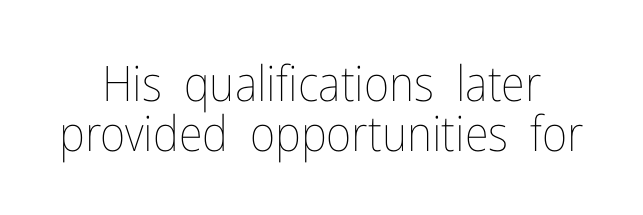
Q: Is the text bold? A: No.
Q: Is the text italic (slanted)? A: No, it is upright.
Q: Is the text underlined? A: No.
Q: Is the spacing between letters normal or unusually wide? A: Normal.
Q: Is the spacing between lines tight, normal or loose? A: Tight.
Q: Width (condensed, normal, or wide)? A: Condensed.
Q: Stroke contrast? A: Low.
Q: x-height? A: Medium.
Q: Monospaced? A: No.
